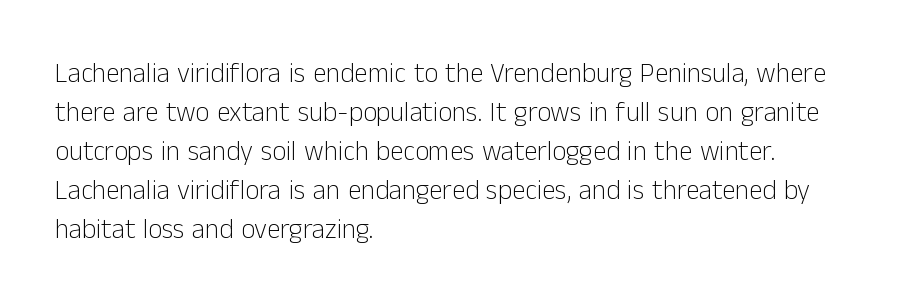
Nothing heavy about these letters — not bold at all. The block of text has a typical density, with ordinary space between rows. Posture: straight, roman, zero tilt. Quick note: underline off. The letterforms sit shoulder to shoulder at normal distance.
